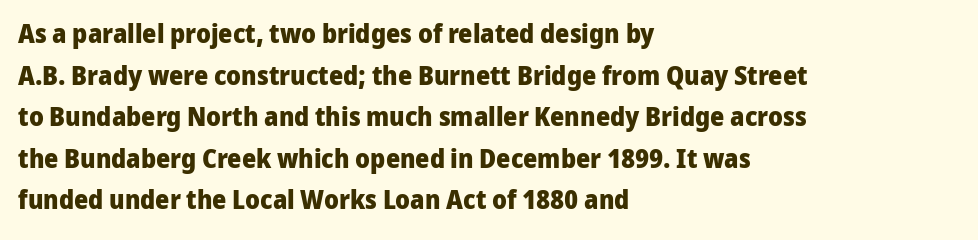
This sample keeps an unexceptional amount of space between lines. Which margin do the lines hug? The left one — the right edge is uneven. The specimen omits any rule beneath the text block's lines. Students, note that the glyphs here touch the page at normal intervals. This is heavy type, rendered in bold.
